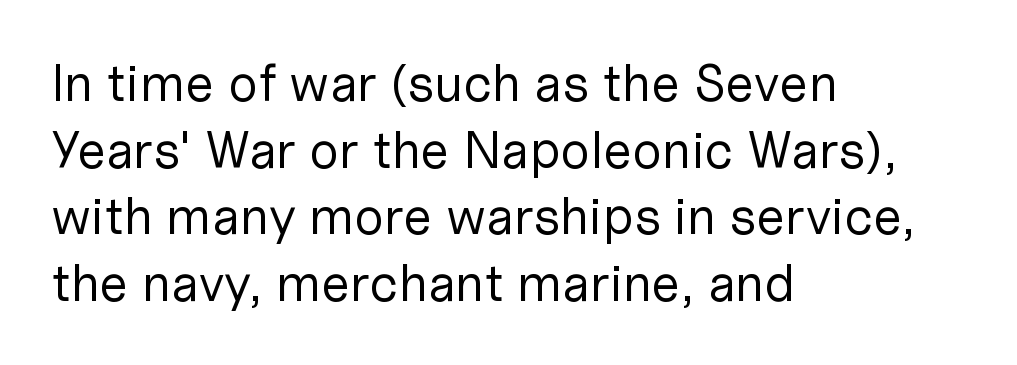
Alignment: flush left. Reading down the column, the eye jumps a familiar distance to each next line. Font category for this specimen: sans-serif. Unmarked baselines from the first word to the last. The rendering keeps characters at their native spacing.
